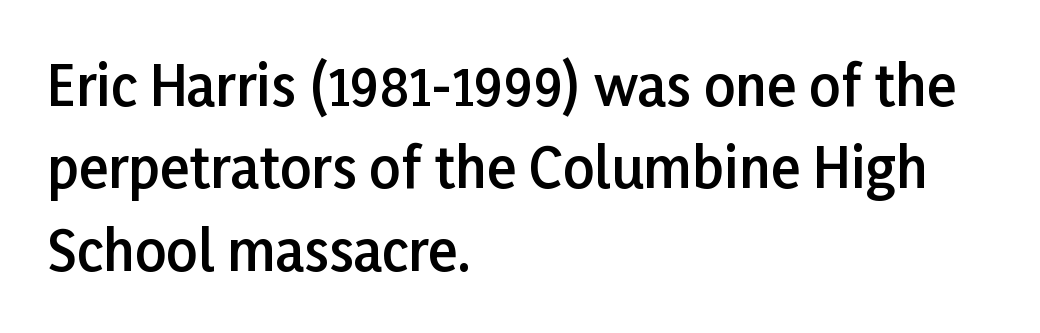
{"serif": "no", "italic": "no", "bold": "semi", "weight": "semibold", "width": "normal", "stroke_contrast": "low", "x_height": "medium", "monospaced": "no", "underline": "no", "align": "left", "line_spacing": "normal", "line_spacing_ratio": 1.5, "letter_spacing": "normal", "letter_spacing_em": 0.0, "glyph_px": 55}
